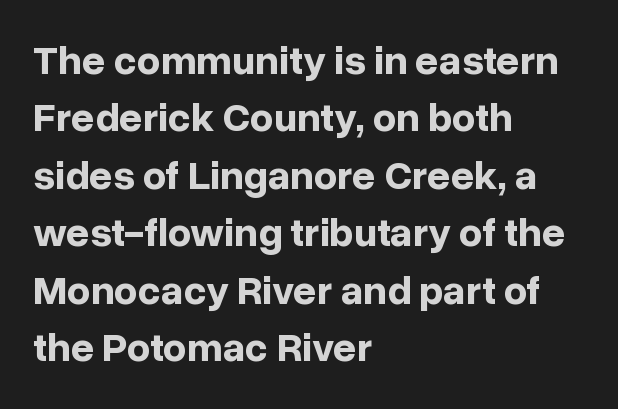
Is this a sans? Yes — the strokes have no serifs. Bold? Absolutely — the strokes are thick and heavy. The horizontal fit of the characters is conventional and even. Is there any slant? The stems are plumb. Proportional: the letters do not fall into vertical columns.
